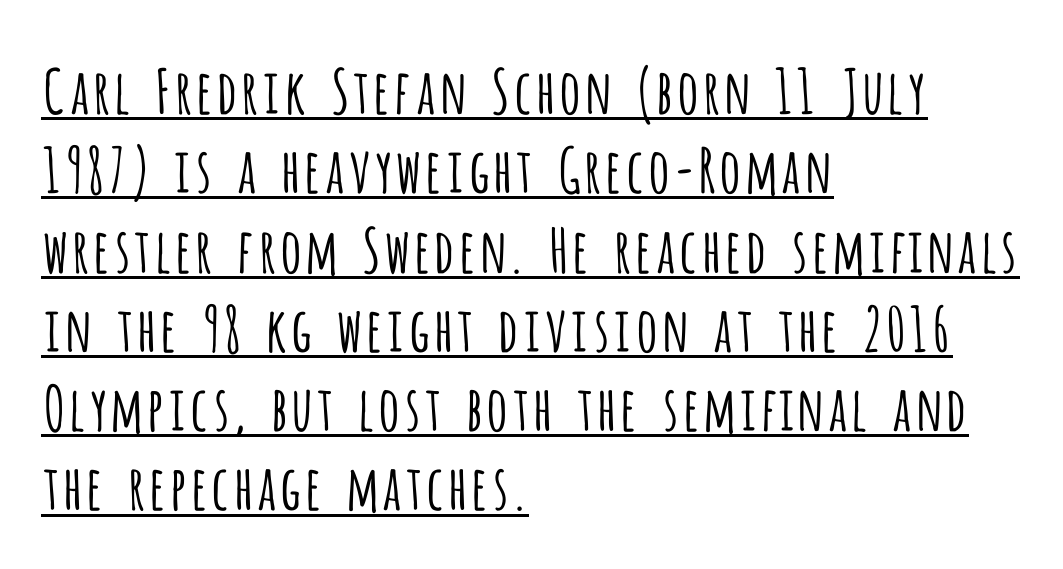
The rendered words wear a rule along their underside. The text was rendered using a sans face with plain stroke endings. Vertical strokes here are truly vertical. How are the letters spaced? Ordinarily, with no added tracking. Weight: not bold — regular or lighter.
